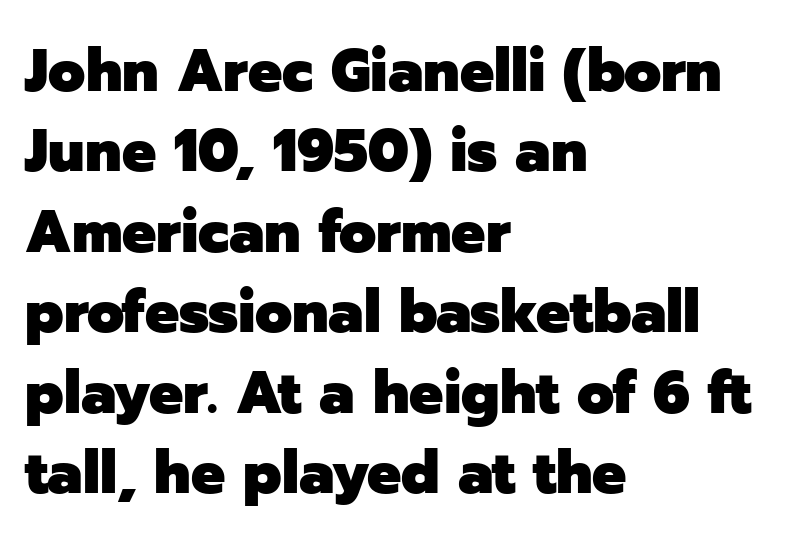
{"serif": "no", "italic": "no", "bold": "yes", "weight": "heavy", "width": "normal", "stroke_contrast": "low", "x_height": "medium", "monospaced": "no", "underline": "no", "align": "left", "line_spacing": "normal", "line_spacing_ratio": 1.34, "letter_spacing": "normal", "letter_spacing_em": 0.0, "glyph_px": 60}
